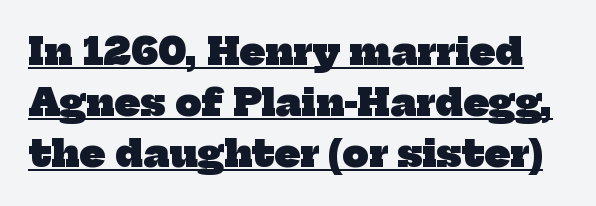
{"serif": "yes", "bold": "yes", "weight": "heavy", "width": "normal", "stroke_contrast": "low", "x_height": "medium", "monospaced": "no", "underline": "yes", "line_spacing": "normal", "line_spacing_ratio": 1.38, "letter_spacing": "normal", "letter_spacing_em": 0.0, "glyph_px": 37}
